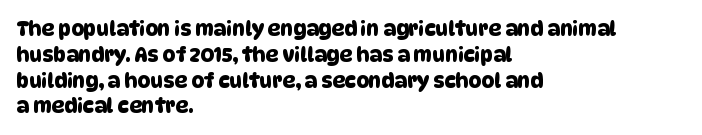
{"underline": "no", "align": "left", "line_spacing": "normal", "line_spacing_ratio": 1.29, "letter_spacing": "normal", "letter_spacing_em": 0.0, "glyph_px": 20}
